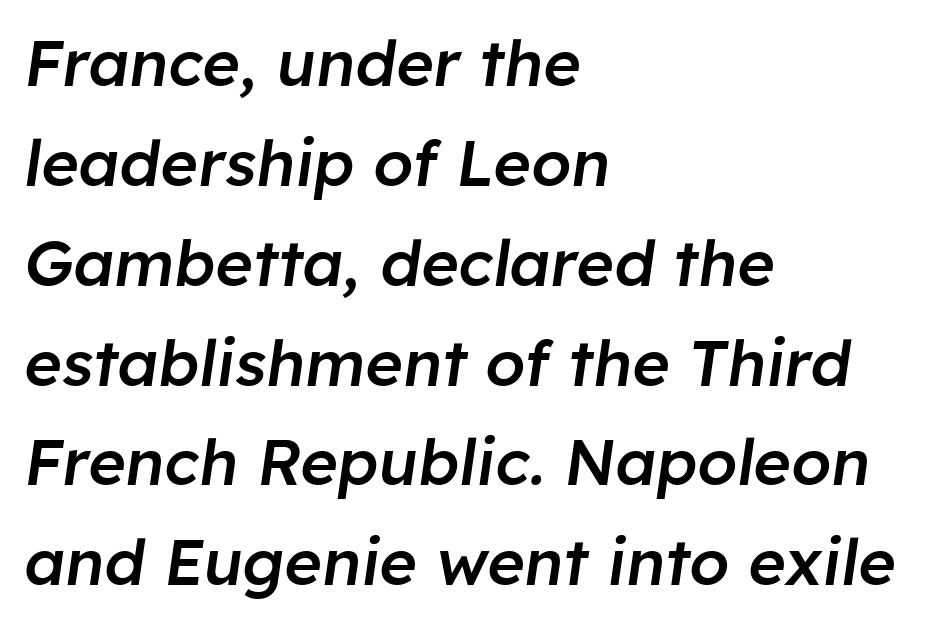
The image shows 64 px semibold type, italic (leaning right); set left-aligned, normal line spacing (1.56x), normal letter spacing, not underlined; low stroke contrast and a medium x-height.
